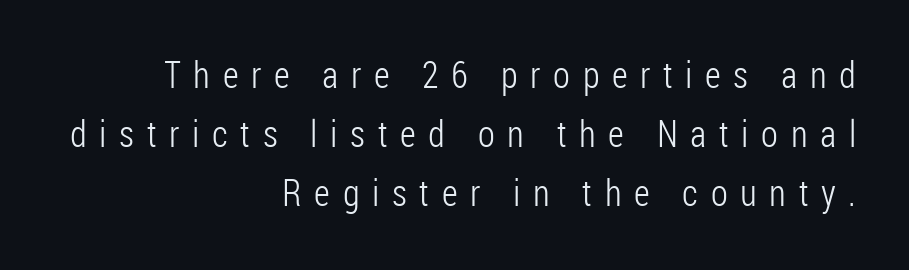
The image shows 37 px light, condensed sans-serif type, upright; set right-aligned, normal line spacing (1.6x), unusually wide letter spacing (+0.34 em), not underlined; low stroke contrast and a medium x-height.
